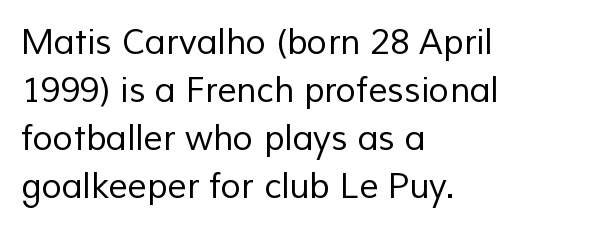
Q: Is the text bold? A: No.
Q: Is the typeface a serif or a sans-serif typeface? A: Sans-serif.
Q: Is the text underlined? A: No.
Q: How is the paragraph aligned? A: Left-aligned.
Q: Is the spacing between letters normal or unusually wide? A: Normal.
Q: Is the spacing between lines tight, normal or loose? A: Normal.
Q: Width (condensed, normal, or wide)? A: Normal.
Q: Stroke contrast? A: Low.
Q: x-height? A: Medium.
Q: Monospaced? A: No.
